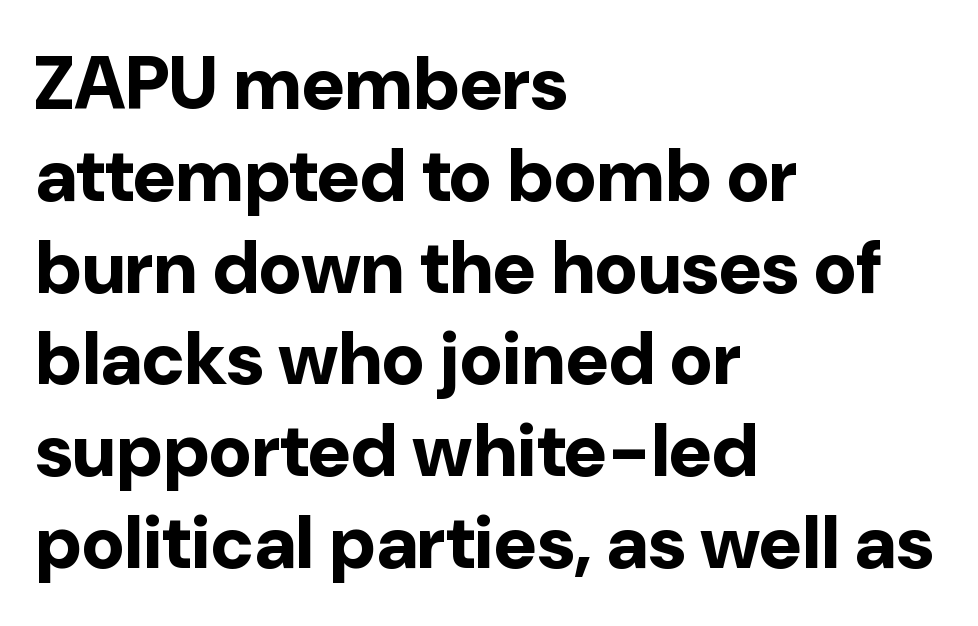
Q: Is the text bold? A: Yes.
Q: Is the text italic (slanted)? A: No, it is upright.
Q: Is the typeface a serif or a sans-serif typeface? A: Sans-serif.
Q: Is the text underlined? A: No.
Q: How is the paragraph aligned? A: Left-aligned.
Q: Is the spacing between letters normal or unusually wide? A: Normal.
Q: Width (condensed, normal, or wide)? A: Normal.
Q: Stroke contrast? A: Low.
Q: x-height? A: Medium.
Q: Monospaced? A: No.
